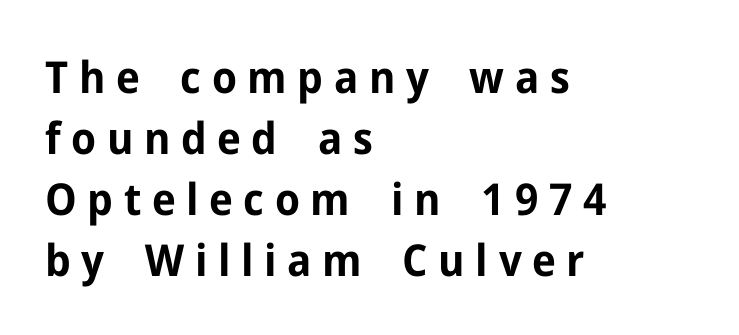
The image shows 44 px bold sans-serif type, upright; set left-aligned, normal line spacing (1.39x), unusually wide letter spacing (+0.24 em), not underlined; low stroke contrast and a medium x-height.
